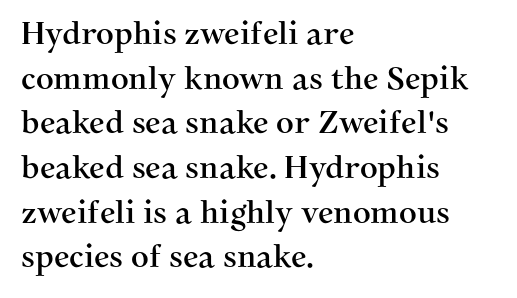
The image shows 31 px serif type, upright; set left-aligned, normal line spacing (1.44x), normal letter spacing, not underlined; medium stroke contrast and a medium x-height.
